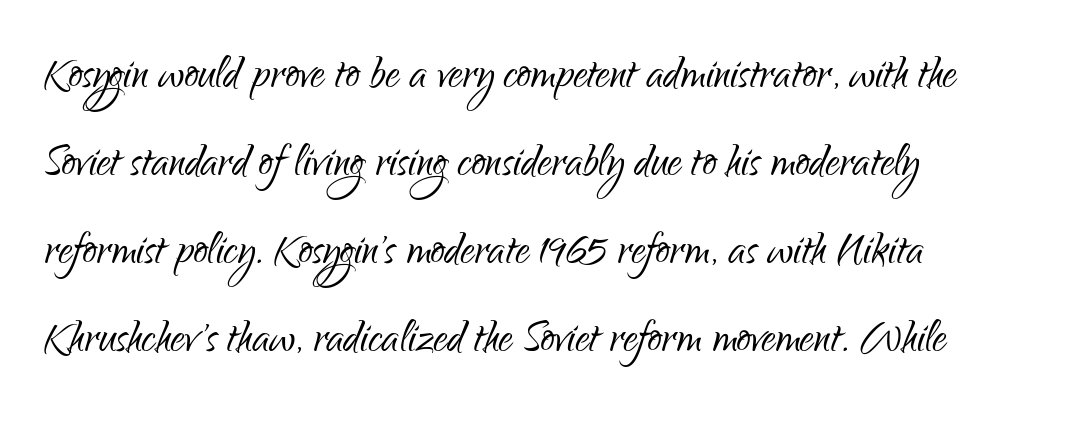
{"serif": "no", "bold": "no", "weight": "light", "width": "condensed", "stroke_contrast": "low", "x_height": "small", "monospaced": "no", "underline": "no", "align": "left", "line_spacing": "normal", "line_spacing_ratio": 1.57, "letter_spacing": "normal", "letter_spacing_em": 0.0, "glyph_px": 56}
